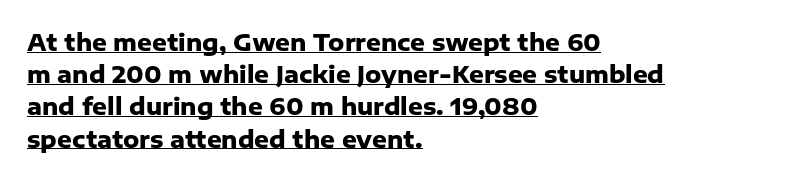
Q: Is the text bold? A: Yes.
Q: Is the text italic (slanted)? A: No, it is upright.
Q: Is the text underlined? A: Yes.
Q: How is the paragraph aligned? A: Left-aligned.
Q: Is the spacing between letters normal or unusually wide? A: Normal.
Q: Is the spacing between lines tight, normal or loose? A: Normal.
